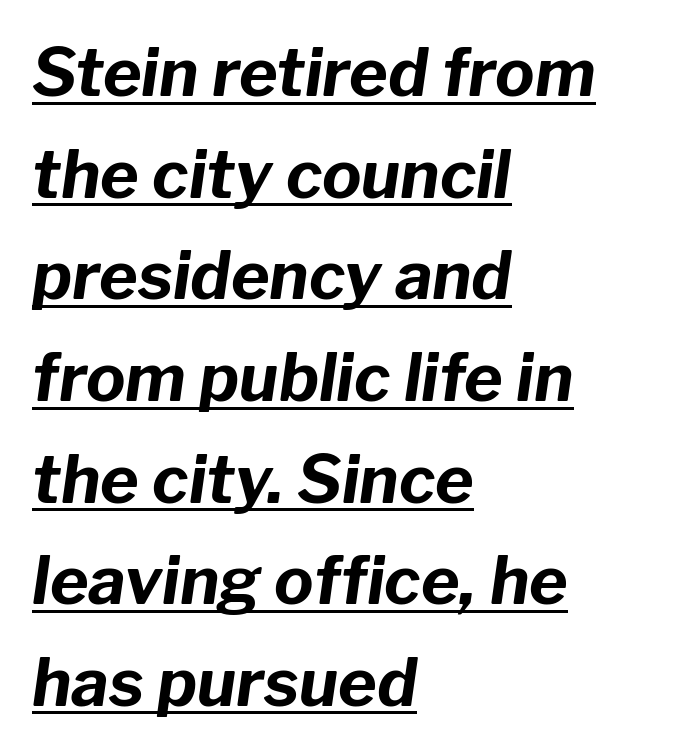
The image shows 66 px bold type, italic (leaning right); set left-aligned, normal line spacing (1.54x), normal letter spacing, underlined; low stroke contrast and a medium x-height.
